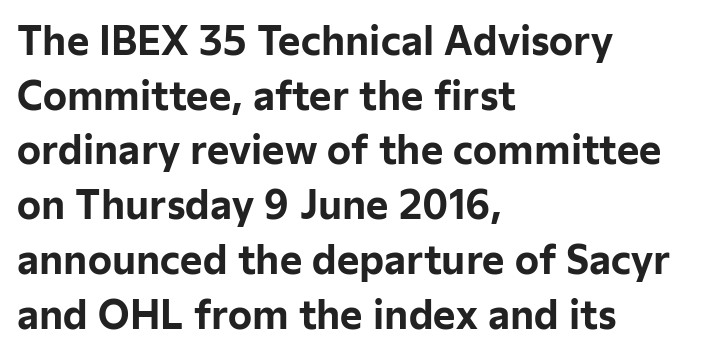
The image shows 38 px bold sans-serif type, upright; set left-aligned, normal line spacing (1.44x), normal letter spacing, not underlined; low stroke contrast and a medium x-height.
